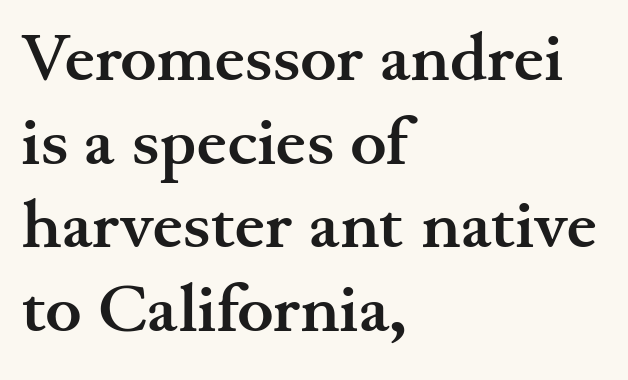
Q: Is the text bold? A: Yes.
Q: Is the text italic (slanted)? A: No, it is upright.
Q: Is the typeface a serif or a sans-serif typeface? A: Serif.
Q: Is the text underlined? A: No.
Q: How is the paragraph aligned? A: Left-aligned.
Q: Is the spacing between letters normal or unusually wide? A: Normal.
Q: Width (condensed, normal, or wide)? A: Wide.
Q: Stroke contrast? A: Medium.
Q: x-height? A: Small.
Q: Monospaced? A: No.
